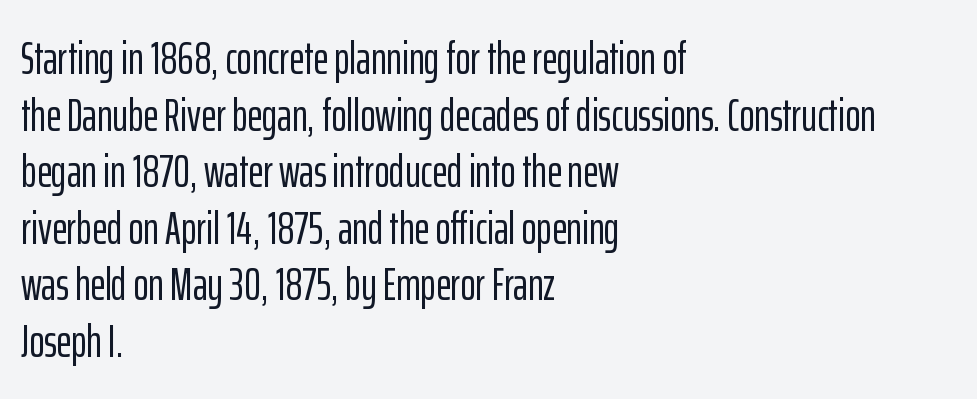
The image shows 46 px condensed sans-serif type, upright; set left-aligned, line spacing 1.23x, normal letter spacing, not underlined; low stroke contrast and a medium x-height.
